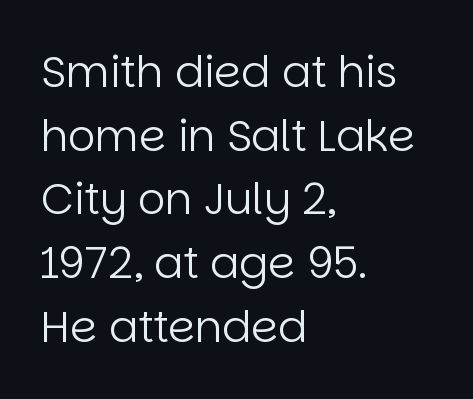
Every stem runs plumb, perpendicular to the baseline. Default kerning and tracking; the words read as compact shapes. The strokes are not fattened; the text isn't bold. Underline: absent. Check where the strokes stop: nothing finishes them off — pure sans.
